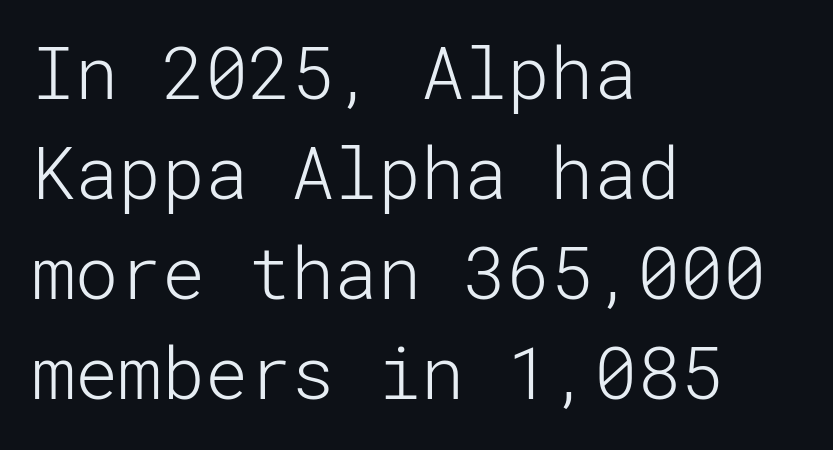
Is this a heavy cut? Hardly; it is regular or lighter. In terms of letterform style, serifs are entirely absent. Is there any slant? The stems are plumb. Quick note: underline off. Alignment: flush left. The tracking reads as untouched default to a designer's eye.
